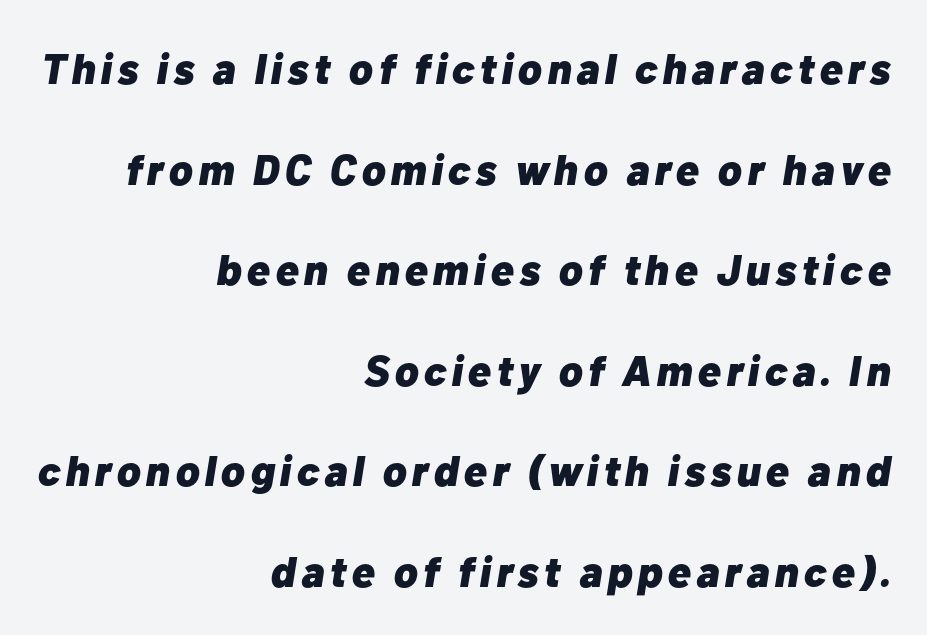
Plain, unruled lines of type. Is this a fixed-width face? No — the glyphs have proportional, varying widths. The paragraph has a hard right edge and a soft left edge. Baseline-to-baseline distance is far greater than the letter height. Strokes here are thick enough to call this a true bold. The axis of the letterforms is tilted away from vertical.
